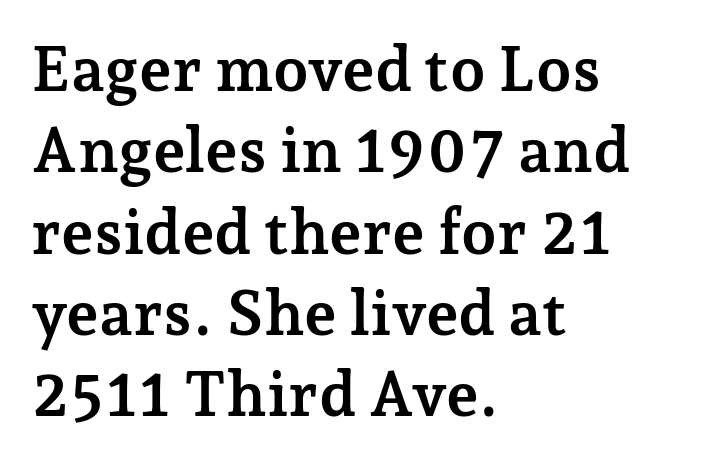
The image shows 63 px semibold serif type, upright; set left-aligned, normal line spacing (1.29x), normal letter spacing, not underlined; low stroke contrast and a medium x-height.
